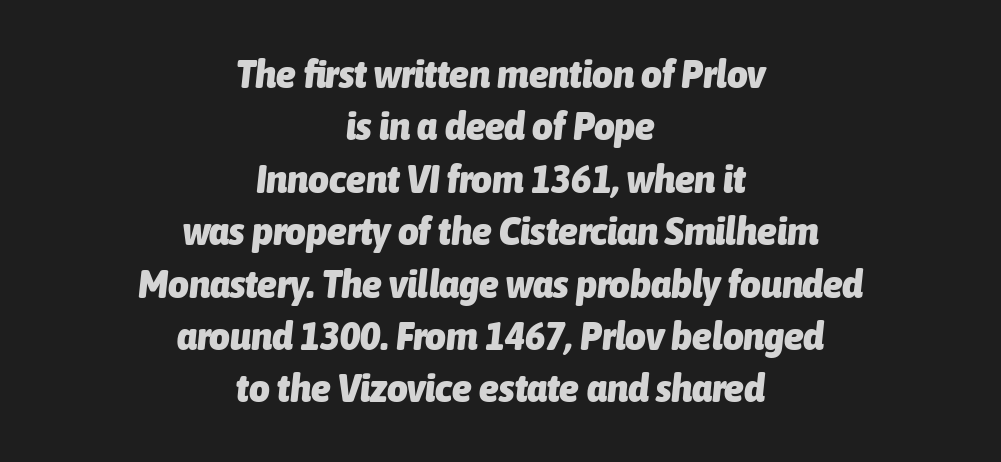
Does extra space separate the letters? No, they use regular spacing. A bare baseline throughout the passage. The whole block is typeset with a tilt. A full-strength bold gives these letters their thick strokes.
